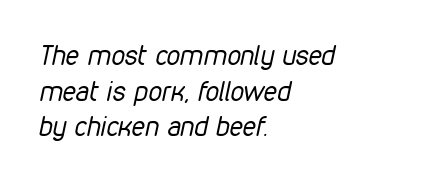
Decoration check: the copy has no underline. The line-height multiplier appears to be the usual default. No heavy texture on the line: the type isn't bold. Emphasis-style slanted type is in use. The passage shown has conventional tracking throughout.
